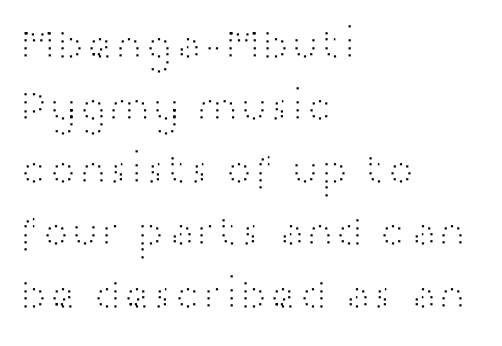
The image shows 44 px light, wide sans-serif type, upright; set left-aligned, normal line spacing (1.42x), normal letter spacing, not underlined; high stroke contrast and a medium x-height.
